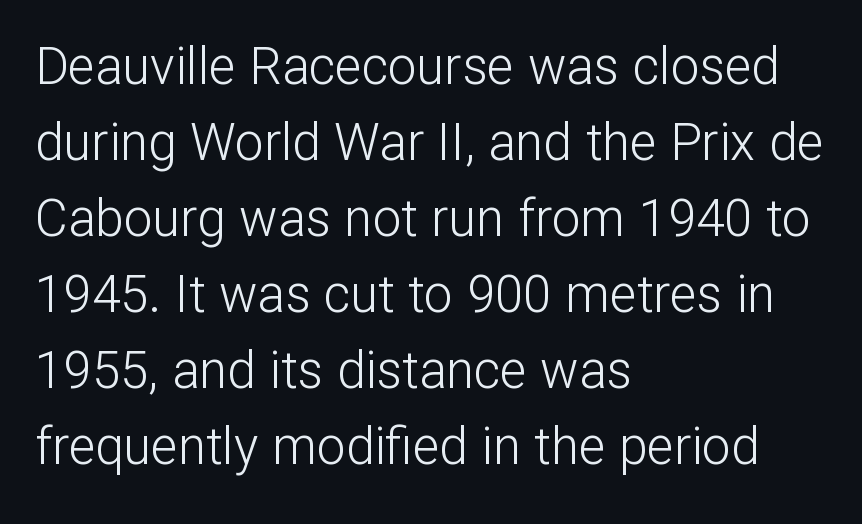
The image shows 51 px light sans-serif type, upright; set left-aligned, normal line spacing (1.49x), normal letter spacing, not underlined; low stroke contrast and a medium x-height.
